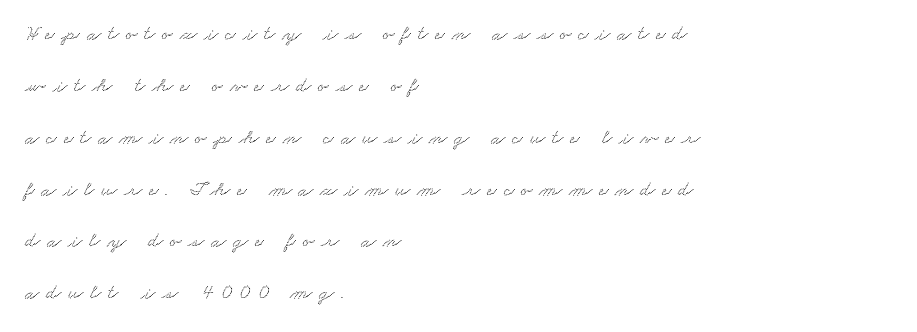
Q: Is the text underlined? A: No.
Q: How is the paragraph aligned? A: Left-aligned.
Q: Is the spacing between letters normal or unusually wide? A: Unusually wide.
Q: Is the spacing between lines tight, normal or loose? A: Loose.
